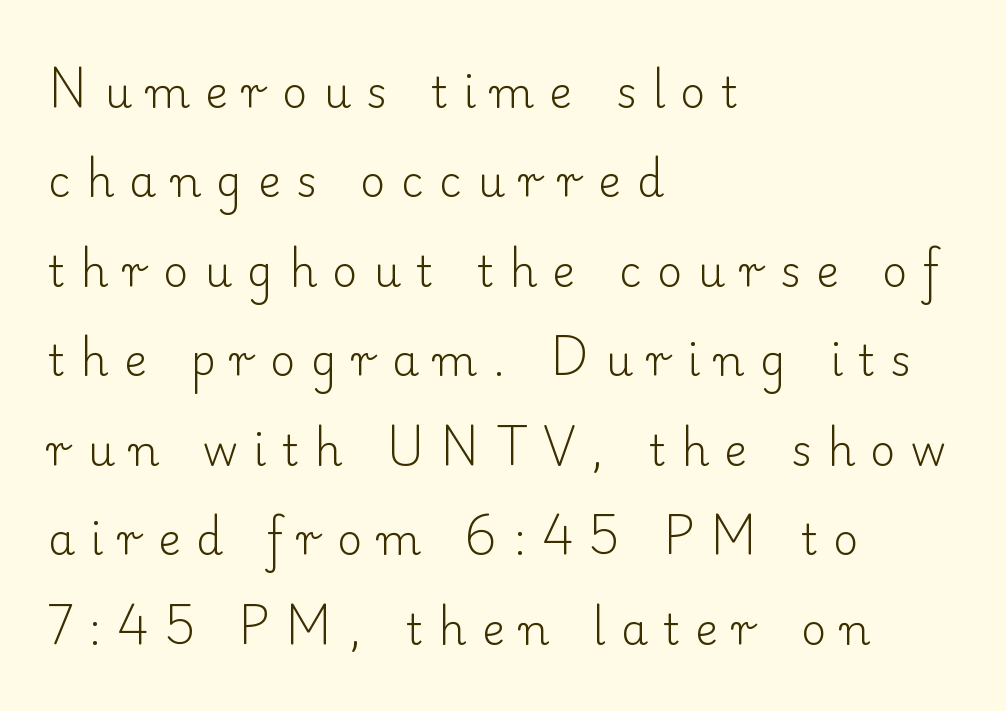
The image shows 43 px light type, upright; set left-aligned, loose line spacing (2.08x), unusually wide letter spacing (+0.36 em), not underlined; low stroke contrast and a small x-height.
